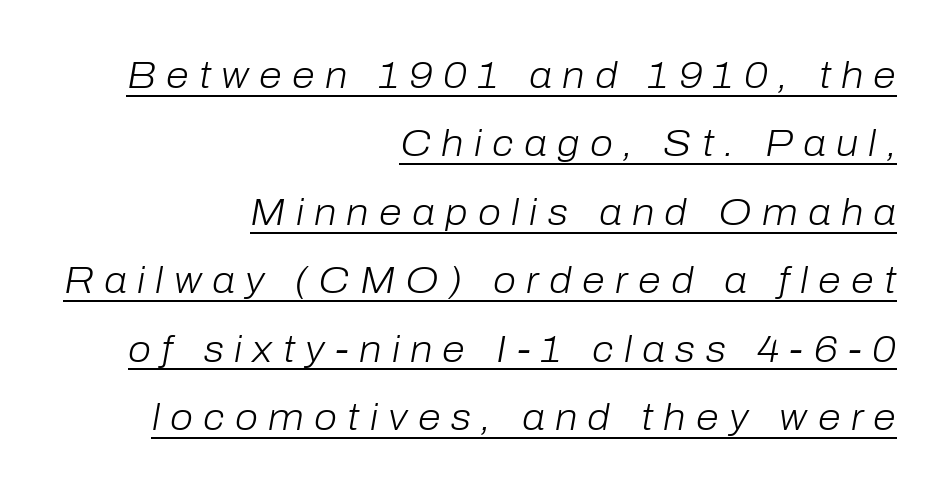
{"italic": "yes", "lean": "right", "slant_degrees": 10, "bold": "no", "weight": "light", "width": "normal", "stroke_contrast": "low", "x_height": "medium", "monospaced": "no", "underline": "yes", "align": "right", "line_spacing_ratio": 1.85, "letter_spacing": "wide", "letter_spacing_em": 0.28, "glyph_px": 37}
